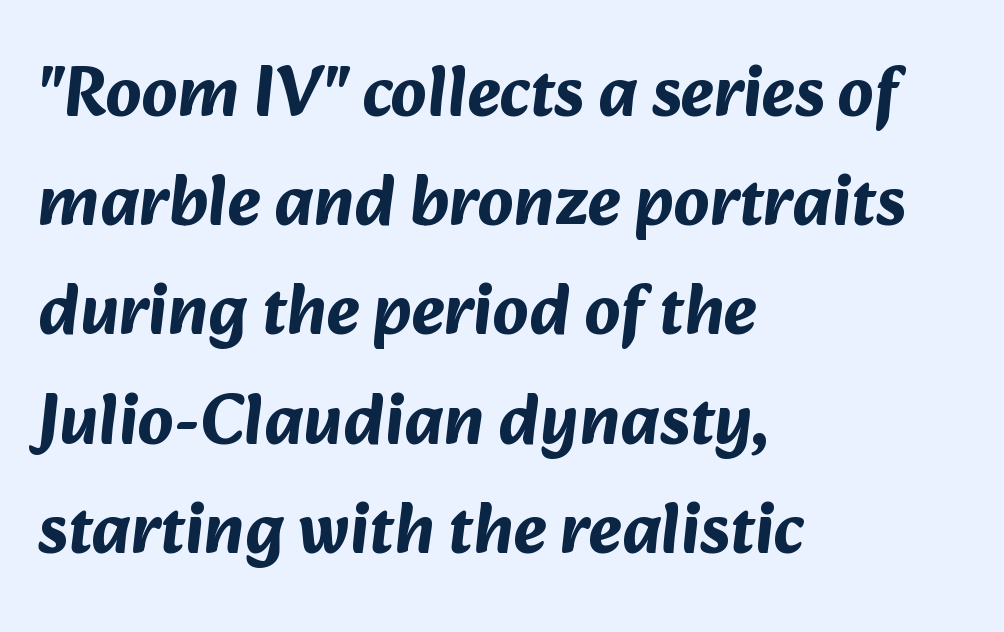
Q: Is the text bold? A: Yes.
Q: Is the typeface a serif or a sans-serif typeface? A: Sans-serif.
Q: Is the text underlined? A: No.
Q: How is the paragraph aligned? A: Left-aligned.
Q: Is the spacing between letters normal or unusually wide? A: Normal.
Q: Is the spacing between lines tight, normal or loose? A: Normal.
Q: Width (condensed, normal, or wide)? A: Normal.
Q: Stroke contrast? A: Medium.
Q: x-height? A: Medium.
Q: Monospaced? A: No.
